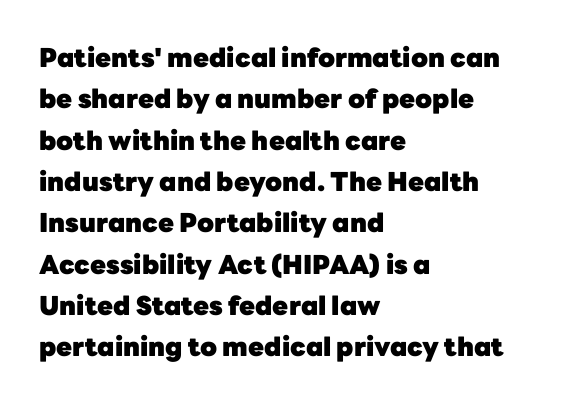
The image shows 26 px bold type, upright; set left-aligned, normal line spacing (1.59x), normal letter spacing, not underlined.
